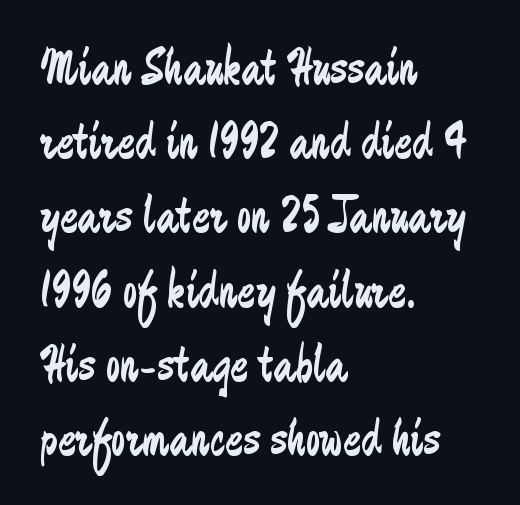
Q: Is the text bold? A: No.
Q: Is the text italic (slanted)? A: Yes.
Q: Is the typeface a serif or a sans-serif typeface? A: Sans-serif.
Q: Is the text underlined? A: No.
Q: How is the paragraph aligned? A: Left-aligned.
Q: Is the spacing between letters normal or unusually wide? A: Normal.
Q: Is the spacing between lines tight, normal or loose? A: Normal.
Q: Width (condensed, normal, or wide)? A: Condensed.
Q: Stroke contrast? A: Low.
Q: x-height? A: Medium.
Q: Monospaced? A: No.
